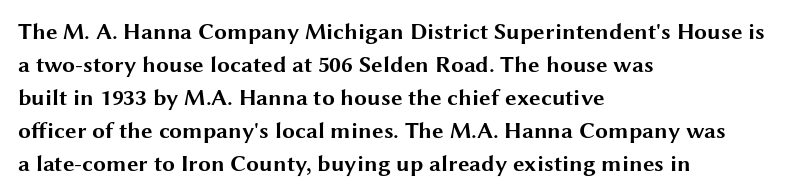
{"italic": "no", "bold": "yes", "underline": "no", "align": "left", "line_spacing": "normal", "line_spacing_ratio": 1.44, "letter_spacing": "normal", "letter_spacing_em": 0.0, "glyph_px": 23}
